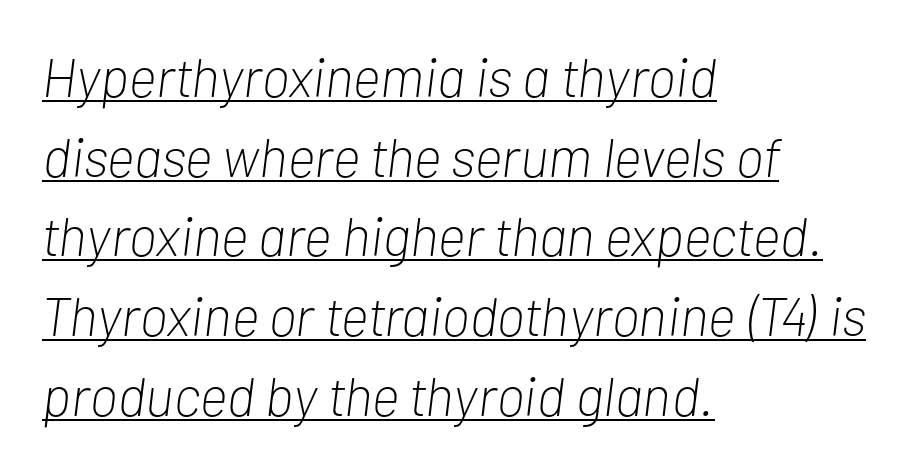
The image shows 55 px light, condensed type, italic (leaning right); set left-aligned, normal line spacing (1.45x), normal letter spacing, underlined; low stroke contrast and a medium x-height.
